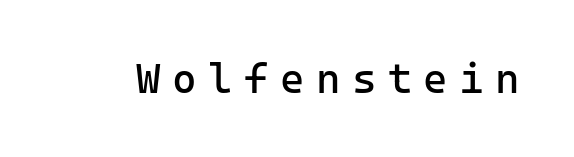
Q: Is the text bold? A: No.
Q: Is the text italic (slanted)? A: No, it is upright.
Q: Is the typeface a serif or a sans-serif typeface? A: Sans-serif.
Q: Is the text underlined? A: No.
Q: Is the spacing between letters normal or unusually wide? A: Unusually wide.
Q: Width (condensed, normal, or wide)? A: Normal.
Q: Stroke contrast? A: Low.
Q: x-height? A: Medium.
